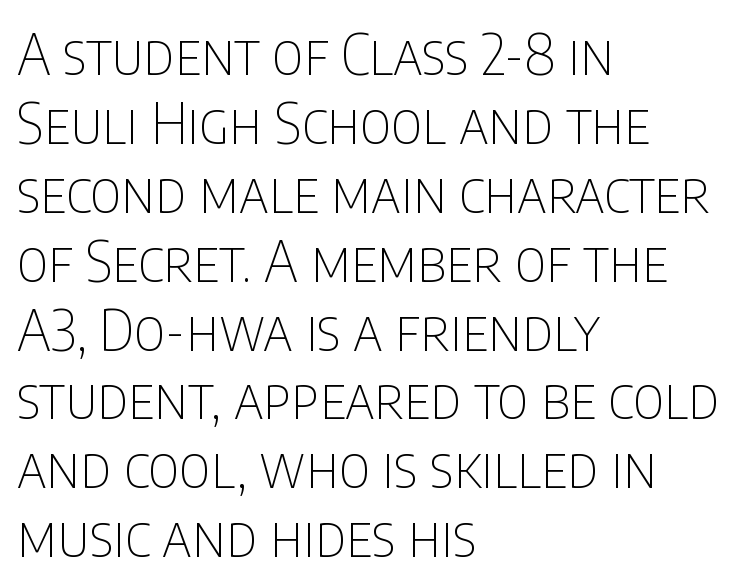
Horizontally, the lines are justified to the leading edge only. Characters remain perfectly vertical along every line. Is the stroke heavy? The answer is a plain regular-or-lighter. The letters carry no serifs — their stems end cleanly without finishing strokes.
